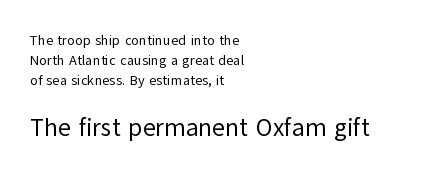
{"italic": "no", "bold": "no", "underline": "no", "align": "left", "line_spacing": "normal", "line_spacing_ratio": 1.44, "letter_spacing": "normal", "letter_spacing_em": 0.0, "larger_block": "second", "size_ratio": 1.79, "glyph_px": 25}
